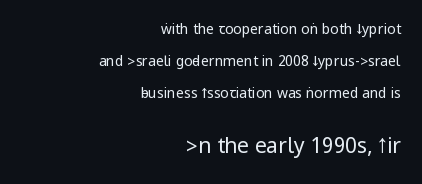
{"italic": "no", "bold": "no", "underline": "no", "align": "right", "line_spacing": "loose", "line_spacing_ratio": 2.27, "letter_spacing": "normal", "letter_spacing_em": 0.0, "larger_block": "second", "size_ratio": 1.5, "glyph_px": 21}
